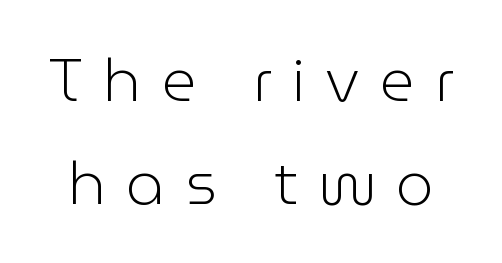
Are there feet on the stems? There aren't — it's a sans. The horizontal fit of the characters is loose and conspicuously gappy. A typesetter would call this proportional, since set widths differ per character. Unlike italic type, these characters show no tilt at all. Plain, unruled lines of type. Is this a heavy cut? Hardly; it is regular or lighter.
